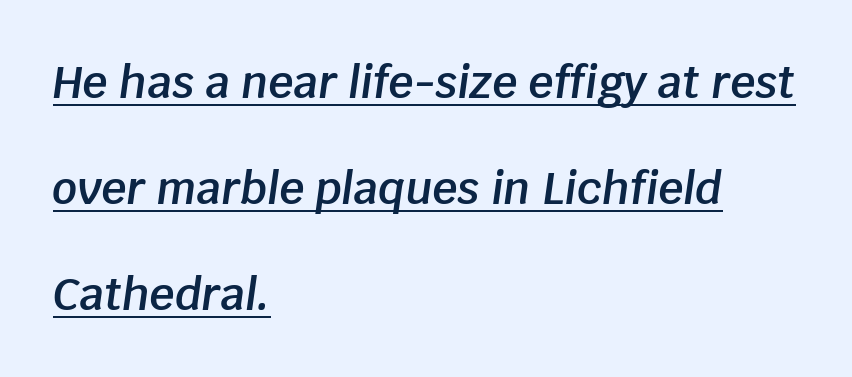
{"italic": "yes", "lean": "right", "slant_degrees": 8, "bold": "semi", "weight": "semibold", "width": "normal", "stroke_contrast": "low", "x_height": "large", "monospaced": "no", "underline": "yes", "align": "left", "line_spacing": "loose", "line_spacing_ratio": 2.41, "letter_spacing": "normal", "letter_spacing_em": 0.0, "glyph_px": 44}
